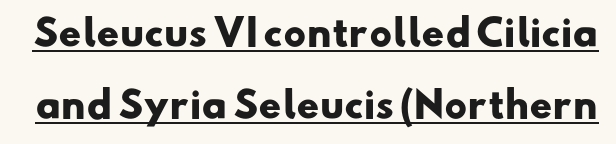
The image shows 35 px heavy, wide sans-serif type; set loose line spacing (2.06x), normal letter spacing, underlined; low stroke contrast and a small x-height.
